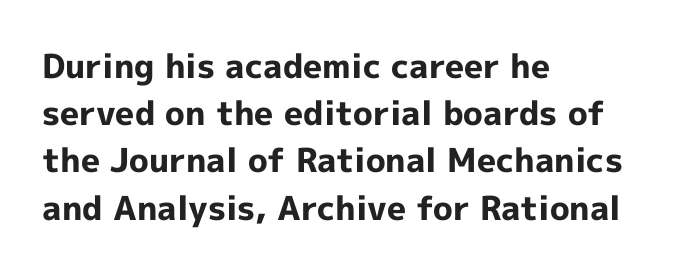
Nobody drew a line under any word here. Evenly set lines give the paragraph a standard silhouette. Line starts are locked; line ends wander. Note the varied advance widths — an 'i' is clearly narrower than an 'm'.
